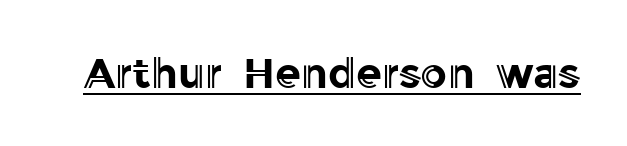
Looks like regular typesetting: each glyph gets only the width it needs. The gaps between neighbouring characters are ordinary and unremarkable. The font's upright variant was chosen for this text. The specimen includes a rule beneath the text block's lines.
